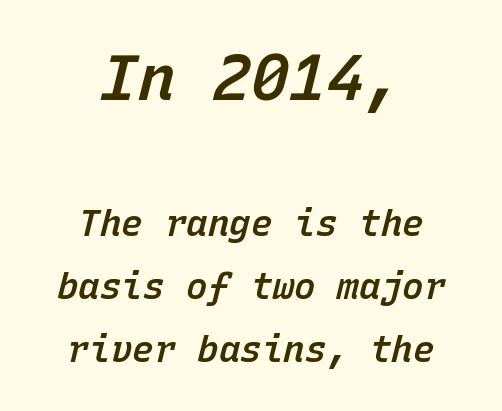
{"italic": "yes", "lean": "right", "slant_degrees": 15, "bold": "semi", "weight": "semibold", "width": "normal", "stroke_contrast": "low", "x_height": "medium", "monospaced": "yes", "underline": "no", "align": "center", "line_spacing_ratio": 1.75, "letter_spacing": "normal", "letter_spacing_em": 0.0, "larger_block": "first", "size_ratio": 1.75, "glyph_px": 63}
